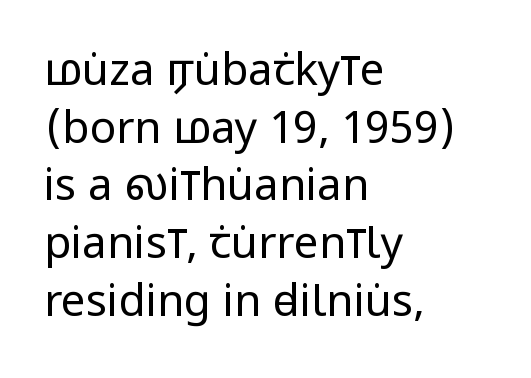
The image shows 44 px regular-weight, condensed sans-serif type, upright; set left-aligned, normal line spacing (1.31x), normal letter spacing, not underlined; low stroke contrast and a large x-height.
